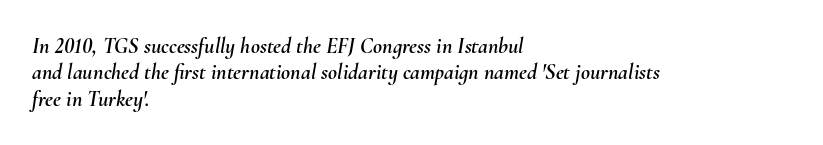
{"italic": "yes", "lean": "right", "slant_degrees": 10, "underline": "no", "align": "left", "line_spacing_ratio": 1.2, "letter_spacing": "normal", "letter_spacing_em": 0.0, "glyph_px": 22}
